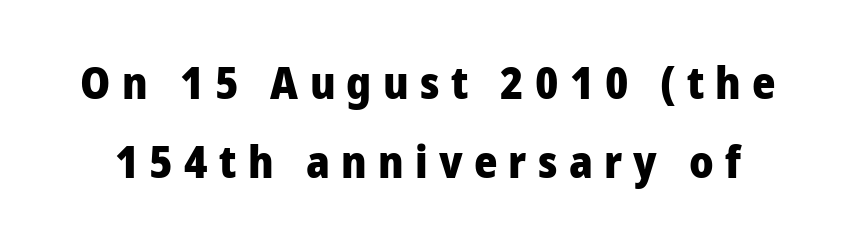
Varying glyph widths throughout — classic text-font behaviour. Font category for this specimen: sans-serif. Glance below the letters and you will spot only blank space. The type is letterspaced generously, with wide tracking. No italicization has been applied; the sample stays upright. Heavy, bold letterforms.
